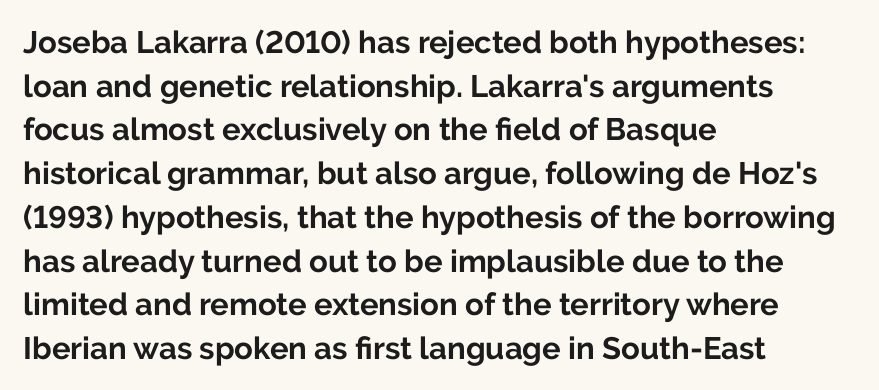
The image shows 31 px bold sans-serif type, upright; set left-aligned, normal line spacing (1.41x), normal letter spacing, not underlined; low stroke contrast and a medium x-height.
